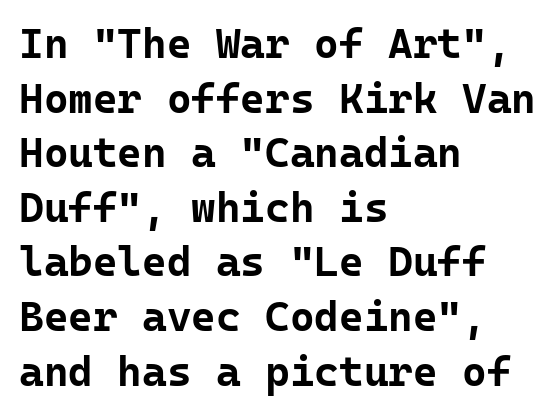
{"serif": "no", "italic": "no", "bold": "yes", "weight": "bold", "width": "normal", "stroke_contrast": "low", "x_height": "medium", "monospaced": "yes", "underline": "no", "align": "left", "line_spacing": "normal", "line_spacing_ratio": 1.3, "letter_spacing": "normal", "letter_spacing_em": 0.0, "glyph_px": 42}
